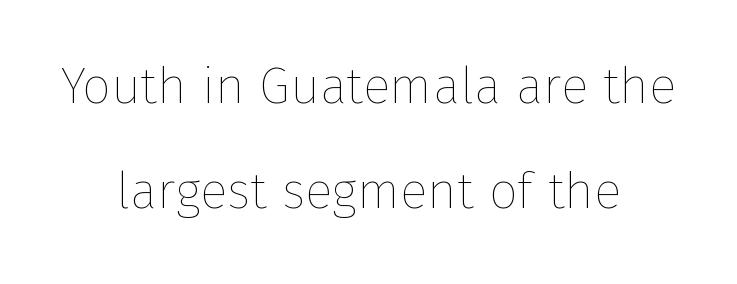
Bare-footed words on every line. Notice how the stems are strictly vertical — no italics here. Reading down the column, the eye jumps a long way to each next line. Words appear dense and cohesive because spacing is normal.
